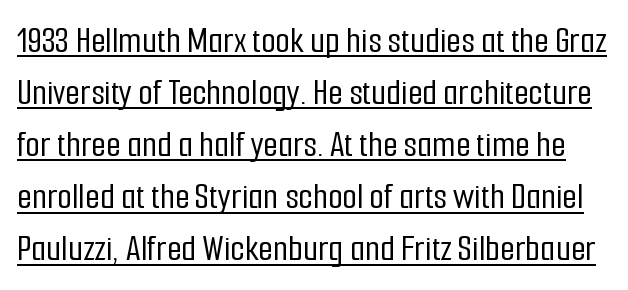
{"serif": "no", "italic": "no", "width": "condensed", "stroke_contrast": "low", "x_height": "medium", "monospaced": "no", "underline": "yes", "line_spacing": "normal", "line_spacing_ratio": 1.37, "letter_spacing": "normal", "letter_spacing_em": 0.0, "glyph_px": 38}
